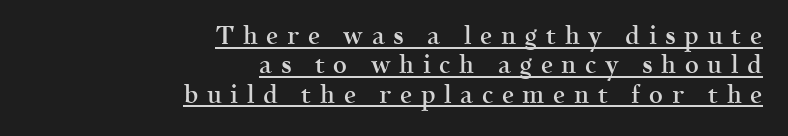
Q: Is the text bold? A: Semi-bold.
Q: Is the text italic (slanted)? A: No, it is upright.
Q: Is the text underlined? A: Yes.
Q: How is the paragraph aligned? A: Right-aligned.
Q: Is the spacing between letters normal or unusually wide? A: Unusually wide.
